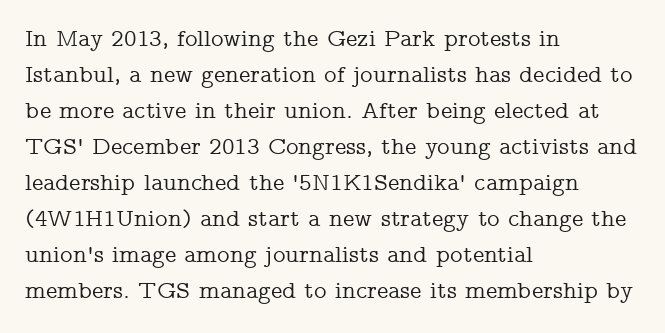
You can tell it's not italic because the verticals are truly vertical. Whoever set this chose a conventional vertical rhythm. The line texture is even and compact thanks to regular tracking. Each row of text sits above clean, open space.
